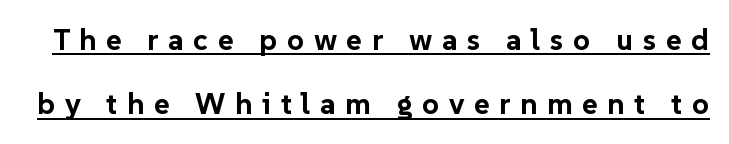
{"serif": "no", "italic": "no", "bold": "yes", "weight": "bold", "width": "normal", "stroke_contrast": "low", "x_height": "medium", "monospaced": "no", "underline": "yes", "line_spacing": "loose", "line_spacing_ratio": 2.15, "letter_spacing": "wide", "letter_spacing_em": 0.32, "glyph_px": 30}
